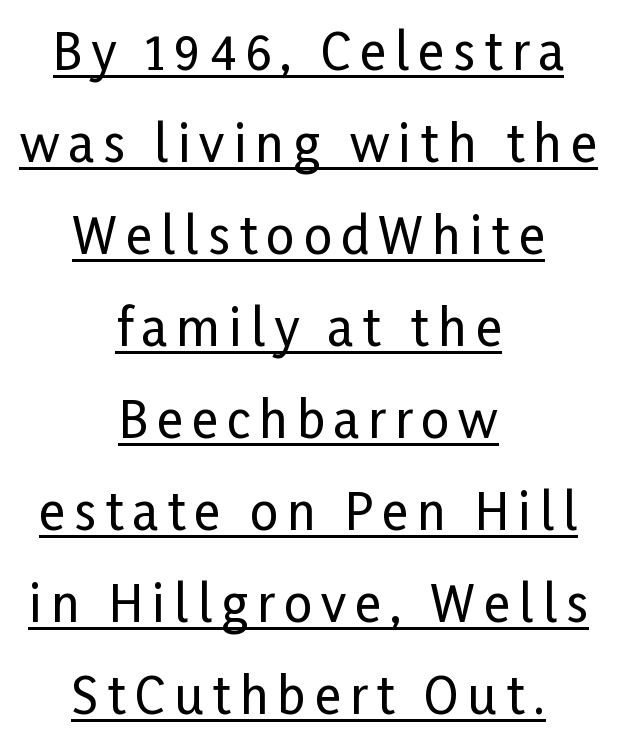
When letters stand straight like this, we call the style roman or upright. Underlined type. Neither beginnings nor endings align; midpoints do. Regarding serifs, this sample does without them. Character widths vary here, with narrow letters taking less room than wide ones.
